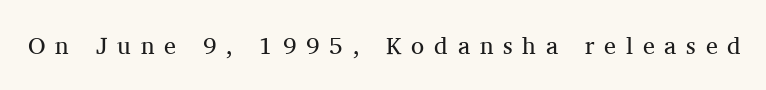
The image shows 24 px text type, upright; set unusually wide letter spacing (+0.41 em), not underlined.
